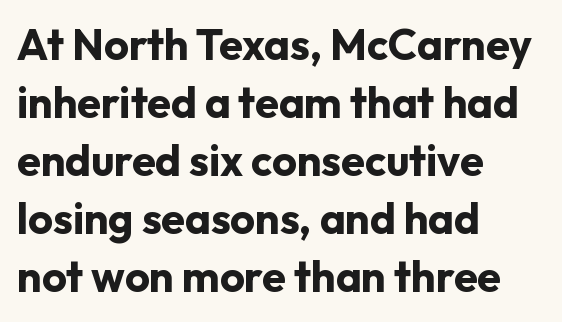
The image shows 43 px bold sans-serif type, upright; set left-aligned, normal line spacing (1.35x), normal letter spacing, not underlined; low stroke contrast and a medium x-height.
